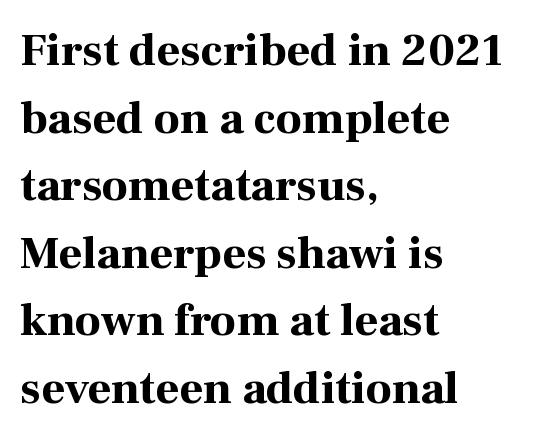
Q: Is the text bold? A: Yes.
Q: Is the text italic (slanted)? A: No, it is upright.
Q: Is the typeface a serif or a sans-serif typeface? A: Serif.
Q: Is the text underlined? A: No.
Q: How is the paragraph aligned? A: Left-aligned.
Q: Is the spacing between letters normal or unusually wide? A: Normal.
Q: Is the spacing between lines tight, normal or loose? A: Normal.
Q: Width (condensed, normal, or wide)? A: Normal.
Q: Stroke contrast? A: High.
Q: x-height? A: Medium.
Q: Monospaced? A: No.
